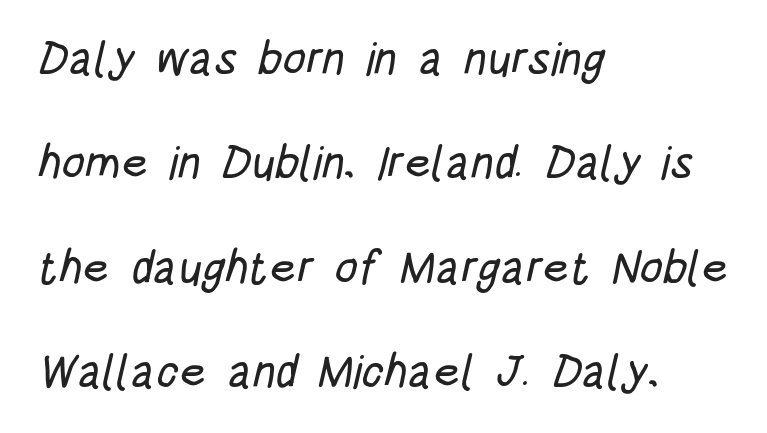
Check the space under the baseline: it is left empty. A sans-serif font was chosen for this passage. The space between consecutive lines is lavish. Typeset ragged right — the left edge is the straight one.
